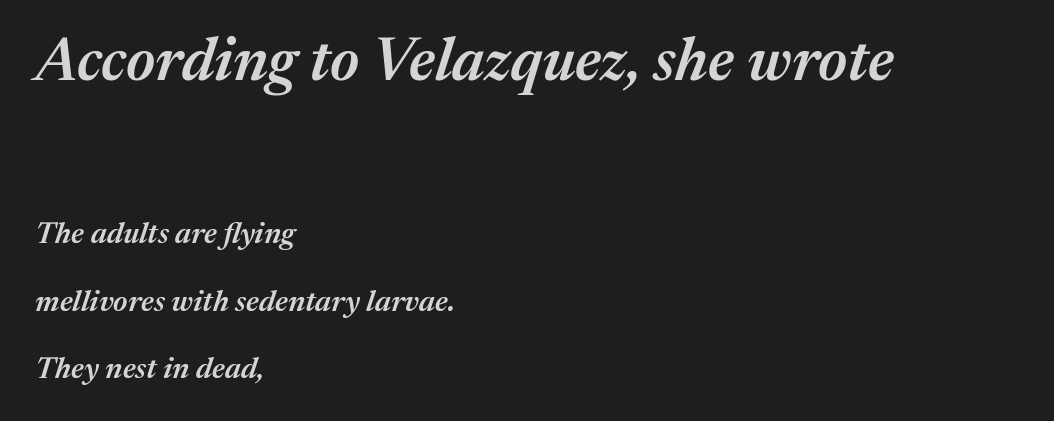
Q: Is the text bold? A: Semi-bold.
Q: Is the text italic (slanted)? A: Yes, it leans right by about 17 degrees.
Q: Is the text underlined? A: No.
Q: How is the paragraph aligned? A: Left-aligned.
Q: Is the spacing between letters normal or unusually wide? A: Normal.
Q: Is the spacing between lines tight, normal or loose? A: Loose.
Q: Which block of text is set in a larger size, the first (top) or the second (bottom)? A: The first (top) one.
Q: Width (condensed, normal, or wide)? A: Normal.
Q: Stroke contrast? A: Medium.
Q: x-height? A: Medium.
Q: Monospaced? A: No.
